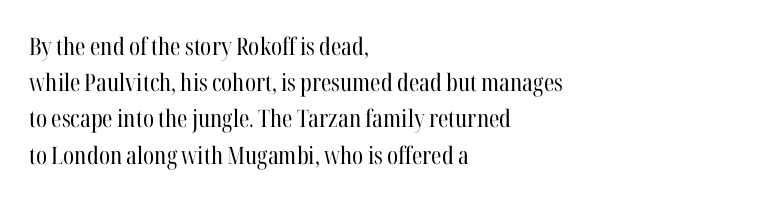
The image shows 24 px text type, upright; set left-aligned, normal line spacing (1.51x), normal letter spacing, not underlined.
